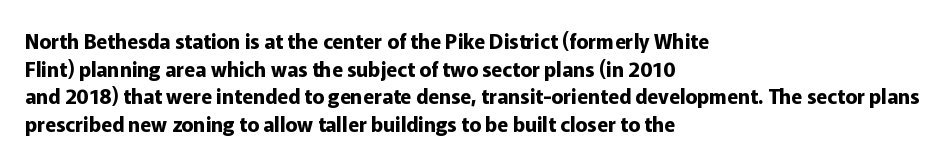
Q: Is the text bold? A: Yes.
Q: Is the text italic (slanted)? A: No, it is upright.
Q: Is the text underlined? A: No.
Q: How is the paragraph aligned? A: Left-aligned.
Q: Is the spacing between letters normal or unusually wide? A: Normal.
Q: Is the spacing between lines tight, normal or loose? A: Normal.
